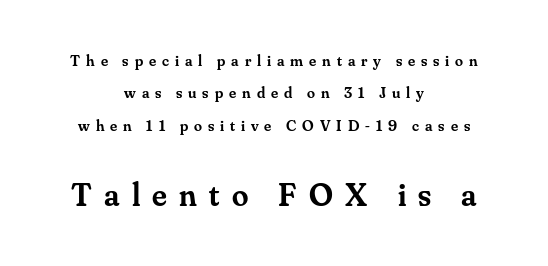
A roman cut, with each character standing at attention. Leading: increased. Heft: intermediate — a semibold. Examine the stroke ends and you'll spot serifs.
